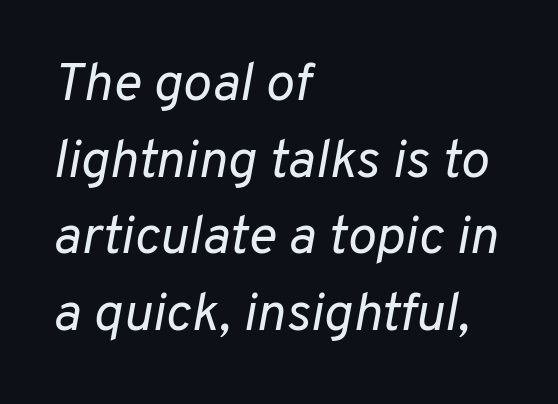
The image shows 54 px regular-weight type, italic (leaning right); set left-aligned, normal line spacing (1.42x), normal letter spacing, not underlined; low stroke contrast and a medium x-height.
